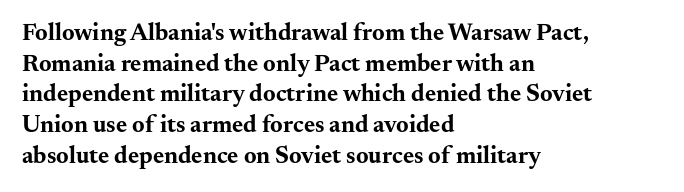
Q: Is the text bold? A: Yes.
Q: Is the text italic (slanted)? A: No, it is upright.
Q: Is the text underlined? A: No.
Q: How is the paragraph aligned? A: Left-aligned.
Q: Is the spacing between letters normal or unusually wide? A: Normal.
Q: Is the spacing between lines tight, normal or loose? A: Normal.
